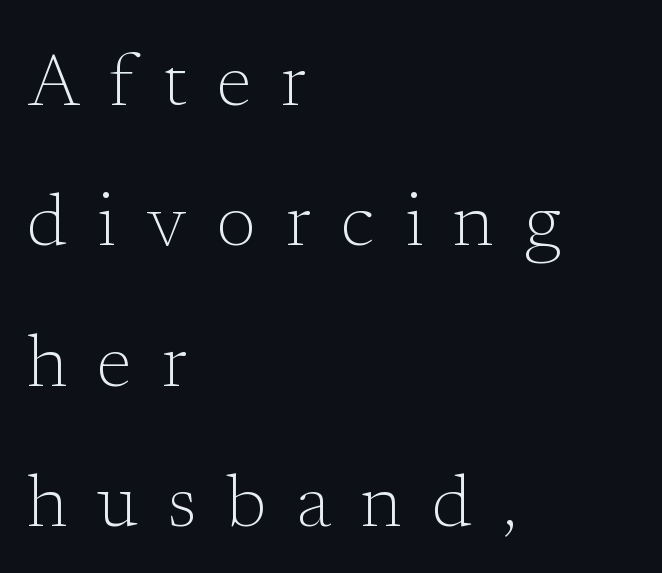
{"serif": "yes", "italic": "no", "bold": "no", "weight": "light", "width": "normal", "stroke_contrast": "low", "x_height": "medium", "monospaced": "no", "underline": "no", "align": "left", "line_spacing": "loose", "line_spacing_ratio": 1.95, "letter_spacing": "wide", "letter_spacing_em": 0.42, "glyph_px": 72}
